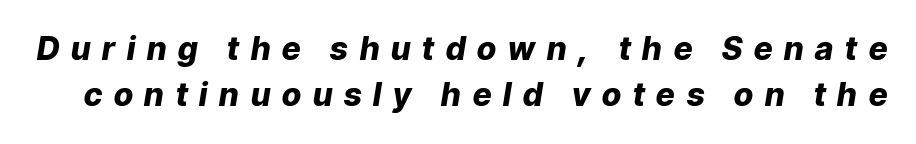
The image shows 32 px heavy type, italic (leaning right); set normal line spacing (1.45x), unusually wide letter spacing (+0.37 em), not underlined; low stroke contrast and a medium x-height.
